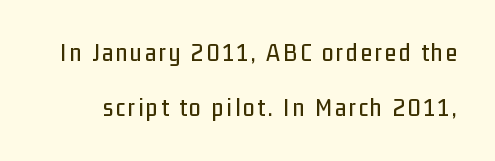
{"italic": "no", "underline": "no", "line_spacing": "loose", "line_spacing_ratio": 2.12, "glyph_px": 26}
